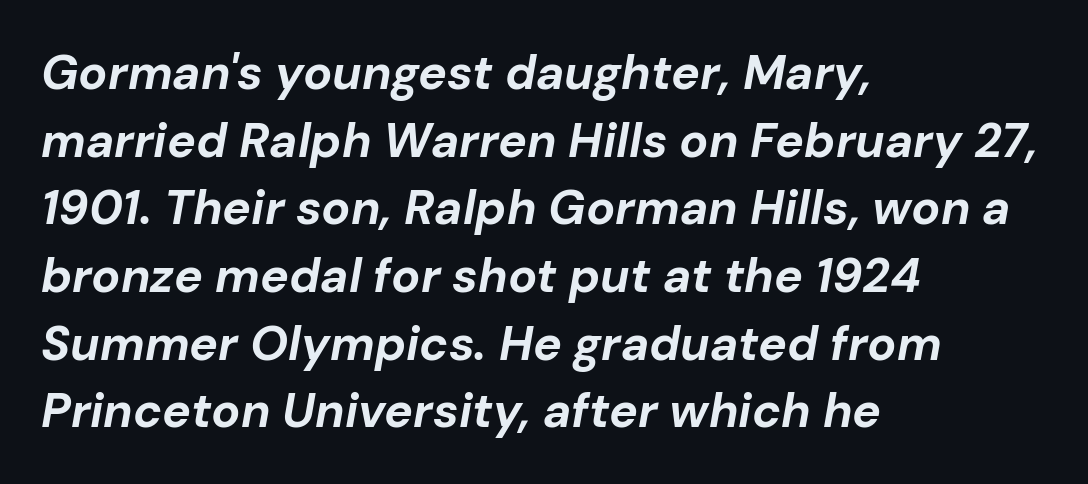
The image shows 48 px bold type, italic (leaning right); set left-aligned, normal line spacing (1.41x), normal letter spacing, not underlined; low stroke contrast and a medium x-height.
